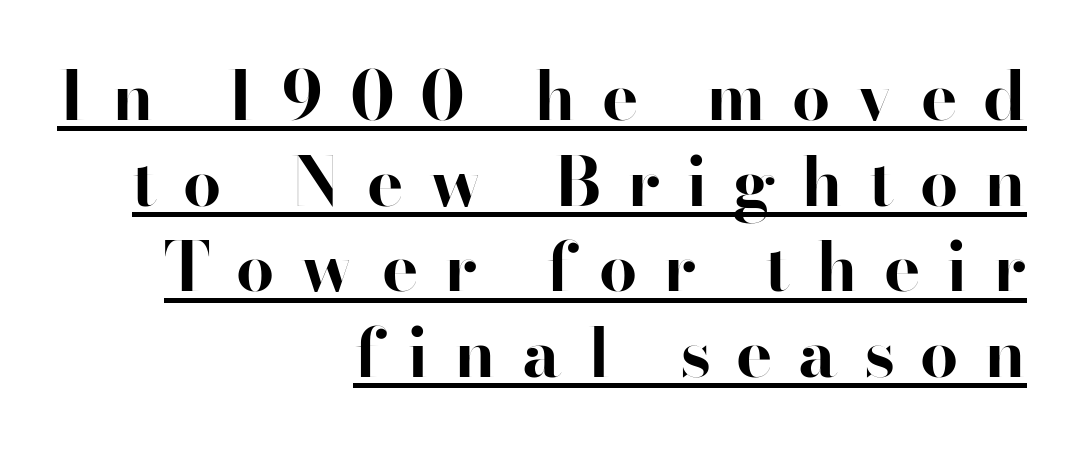
Q: Is the text bold? A: Yes.
Q: Is the text italic (slanted)? A: No, it is upright.
Q: Is the typeface a serif or a sans-serif typeface? A: Sans-serif.
Q: Is the text underlined? A: Yes.
Q: How is the paragraph aligned? A: Right-aligned.
Q: Is the spacing between letters normal or unusually wide? A: Unusually wide.
Q: Is the spacing between lines tight, normal or loose? A: Normal.
Q: Width (condensed, normal, or wide)? A: Normal.
Q: Stroke contrast? A: High.
Q: x-height? A: Small.
Q: Monospaced? A: No.
